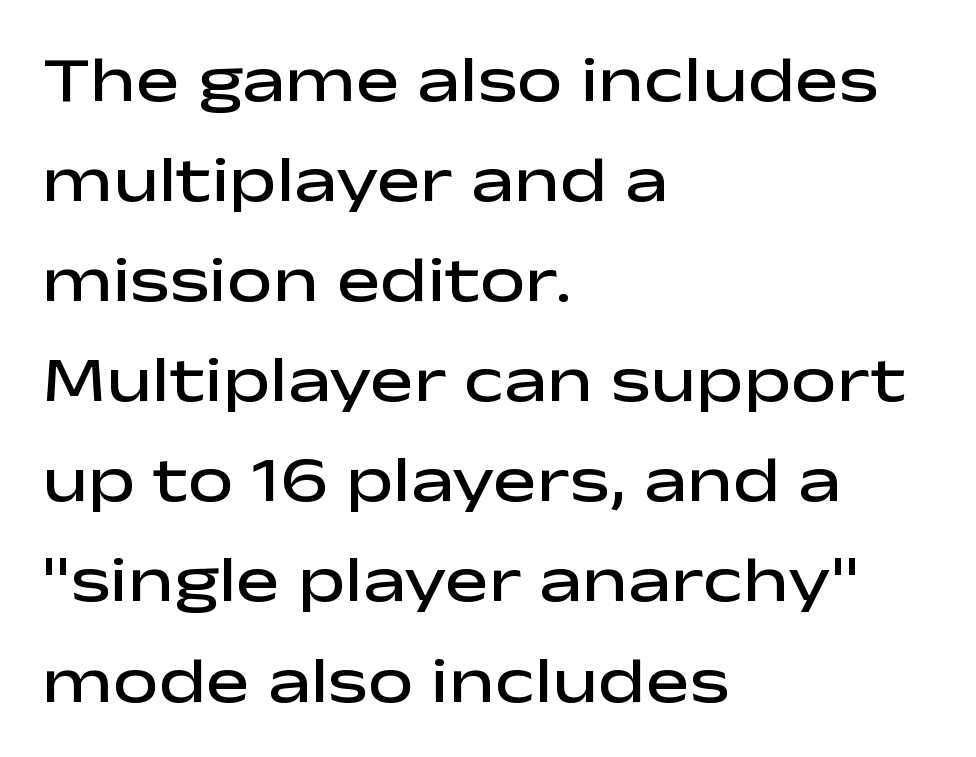
{"serif": "no", "italic": "no", "bold": "semi", "weight": "semibold", "width": "wide", "stroke_contrast": "low", "x_height": "medium", "monospaced": "no", "underline": "no", "align": "left", "line_spacing": "normal", "line_spacing_ratio": 1.54, "letter_spacing": "normal", "letter_spacing_em": 0.0, "glyph_px": 65}
